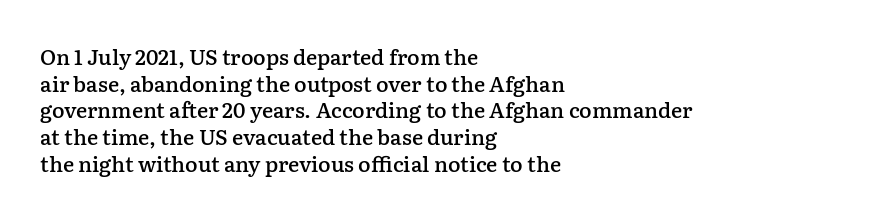
Casual observation: everything's shoved over to the left. Horizontal bands of white between lines are of average thickness. Tracking value appears to be zero — textbook default spacing. The letters stand straight up with perfectly vertical stems. Compared with an ordinary text face, these strokes are moderately heavier — a semibold. Anything drawn beneath the words? Only blank space.
